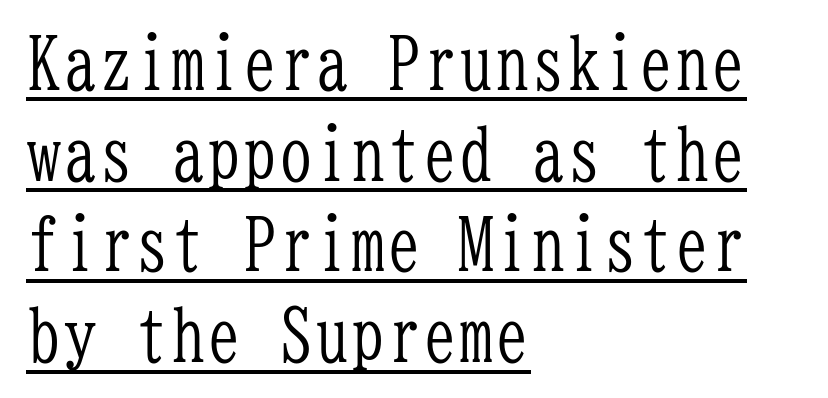
Q: Is the text bold? A: No.
Q: Is the text italic (slanted)? A: No, it is upright.
Q: Is the typeface a serif or a sans-serif typeface? A: Serif.
Q: Is the text underlined? A: Yes.
Q: How is the paragraph aligned? A: Left-aligned.
Q: Is the spacing between letters normal or unusually wide? A: Normal.
Q: Is the spacing between lines tight, normal or loose? A: Normal.
Q: Width (condensed, normal, or wide)? A: Condensed.
Q: Stroke contrast? A: Low.
Q: x-height? A: Medium.
Q: Monospaced? A: Yes.
